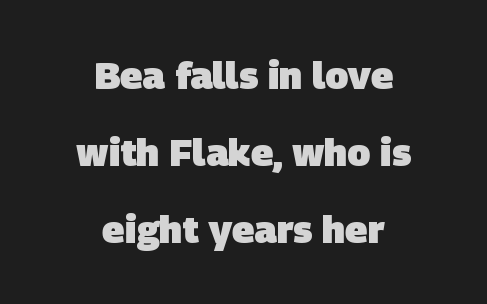
{"serif": "no", "bold": "yes", "weight": "heavy", "width": "normal", "stroke_contrast": "low", "x_height": "large", "monospaced": "no", "underline": "no", "align": "center", "line_spacing": "loose", "line_spacing_ratio": 2.02, "letter_spacing": "normal", "letter_spacing_em": 0.0, "glyph_px": 38}
